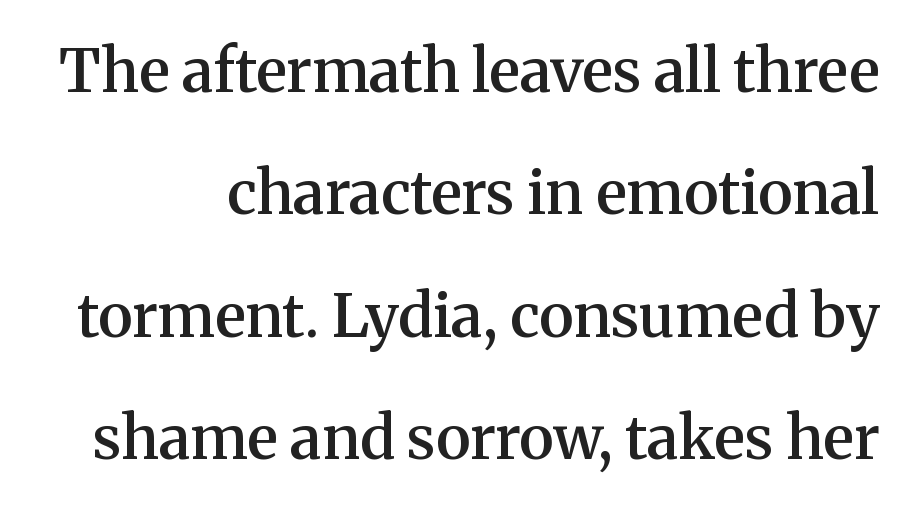
Character widths vary here, with narrow letters taking less room than wide ones. Stems and bowls a touch heavier than normal — semibold. The lettering holds an erect, upright posture throughout. The rendering keeps characters at their native spacing. The baseline area is clear.
